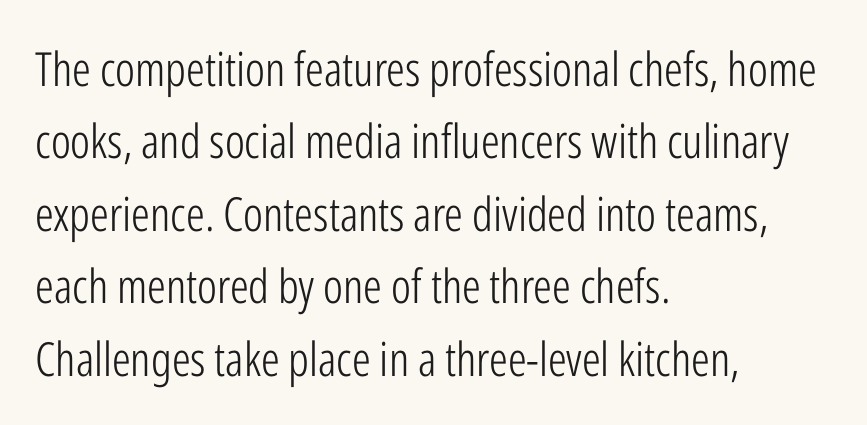
{"serif": "no", "italic": "no", "bold": "no", "weight": "light", "width": "condensed", "stroke_contrast": "low", "x_height": "medium", "monospaced": "no", "underline": "no", "align": "left", "line_spacing": "normal", "line_spacing_ratio": 1.54, "letter_spacing": "normal", "letter_spacing_em": 0.0, "glyph_px": 47}
